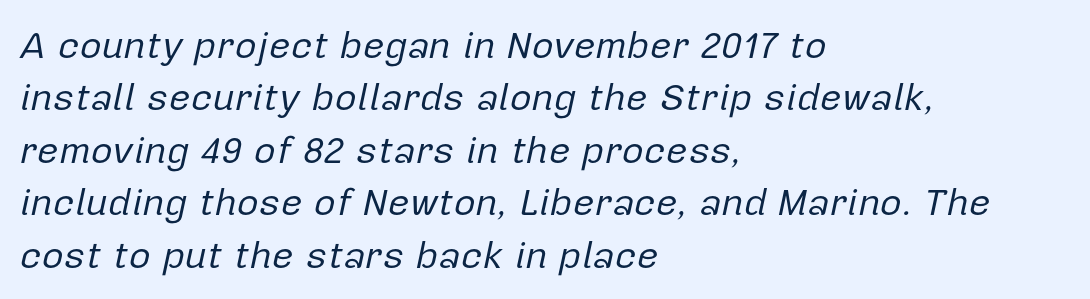
{"italic": "yes", "lean": "right", "slant_degrees": 12, "bold": "no", "weight": "regular", "width": "normal", "stroke_contrast": "low", "x_height": "medium", "monospaced": "no", "underline": "no", "align": "left", "line_spacing": "normal", "line_spacing_ratio": 1.38, "letter_spacing": "normal", "letter_spacing_em": 0.0, "glyph_px": 38}
